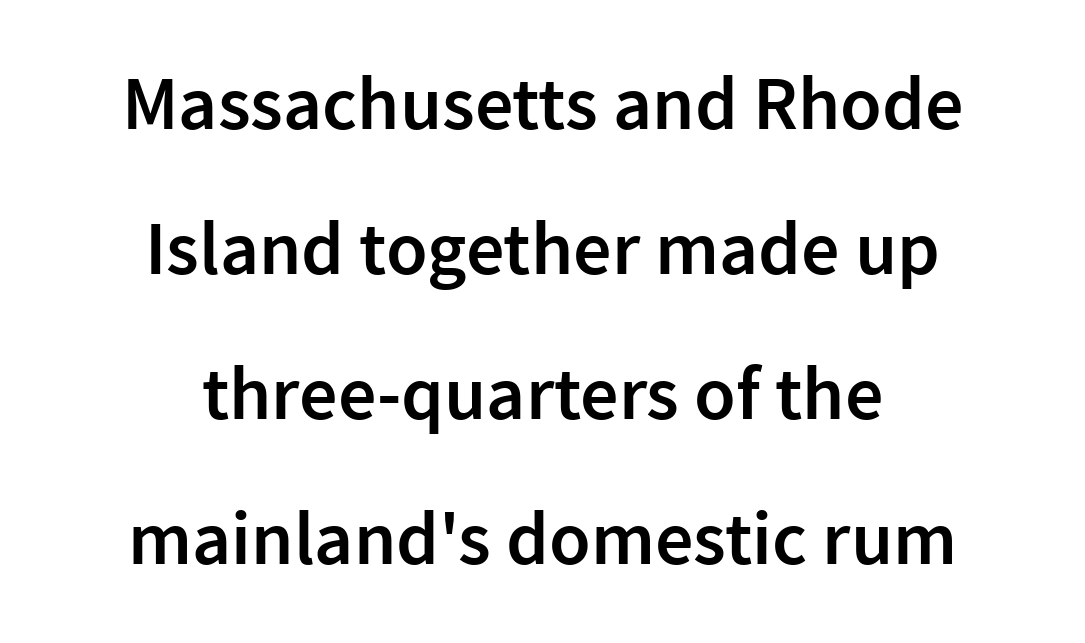
Q: Is the text bold? A: Semi-bold.
Q: Is the text italic (slanted)? A: No, it is upright.
Q: Is the typeface a serif or a sans-serif typeface? A: Sans-serif.
Q: Is the text underlined? A: No.
Q: How is the paragraph aligned? A: Centered.
Q: Is the spacing between letters normal or unusually wide? A: Normal.
Q: Is the spacing between lines tight, normal or loose? A: Loose.
Q: Width (condensed, normal, or wide)? A: Normal.
Q: Stroke contrast? A: Low.
Q: x-height? A: Medium.
Q: Monospaced? A: No.
